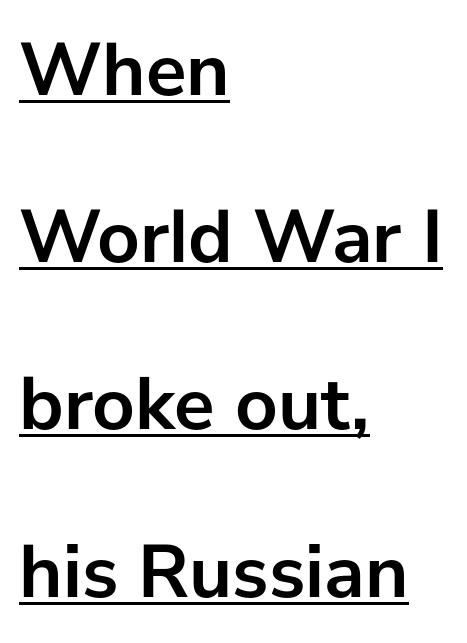
In terms of posture, this sample is upright. The face used here appears with an underline applied. Type style note: lacks serifs. Vertical spacing — loose. The passage shown is typed in a proportional face where columns would drift. This sample is left-justified, so line endings fall wherever the words run out.
